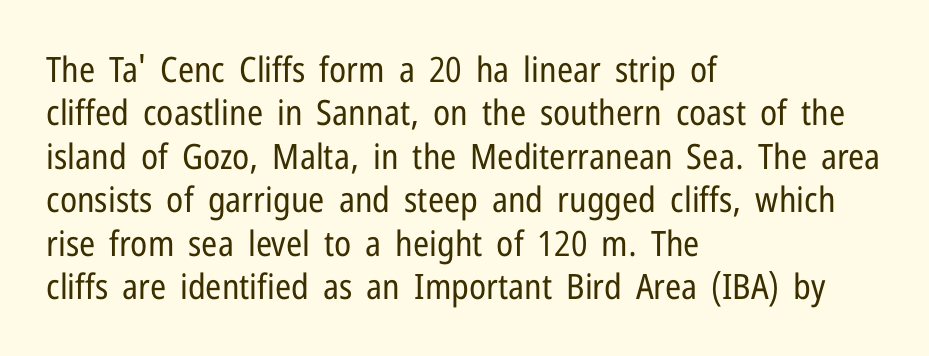
{"serif": "no", "italic": "no", "bold": "no", "weight": "regular", "width": "condensed", "stroke_contrast": "low", "x_height": "medium", "monospaced": "no", "underline": "no", "align": "left", "line_spacing_ratio": 1.24, "letter_spacing": "normal", "letter_spacing_em": 0.0, "glyph_px": 35}
